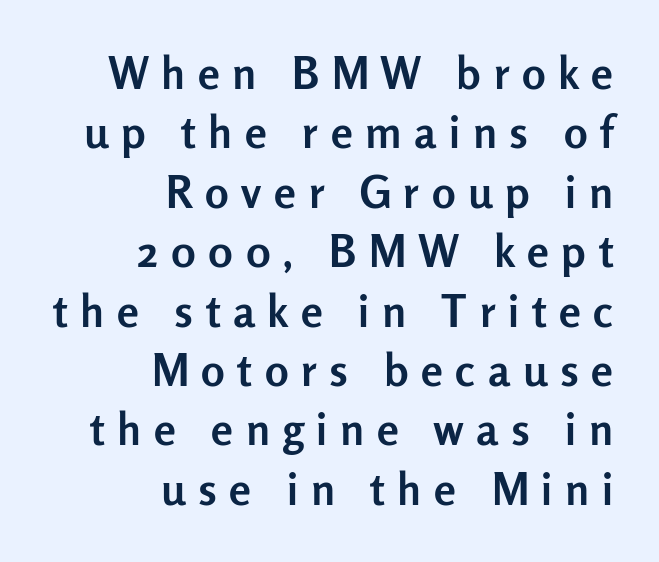
The zone under the glyphs is completely vacant. Tracking value appears strongly positive — letters spread wide. Are there feet on the stems? There aren't — it's a sans. This sample is right-justified, so line beginnings fall wherever the words allow. This sample has the flowing, uneven cadence of proportional lettering.
